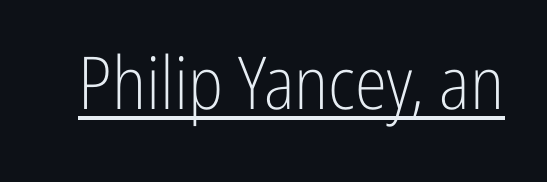
Q: Is the text bold? A: No.
Q: Is the text italic (slanted)? A: No, it is upright.
Q: Is the typeface a serif or a sans-serif typeface? A: Sans-serif.
Q: Is the text underlined? A: Yes.
Q: Is the spacing between letters normal or unusually wide? A: Normal.
Q: Width (condensed, normal, or wide)? A: Condensed.
Q: Stroke contrast? A: Low.
Q: x-height? A: Medium.
Q: Monospaced? A: No.
